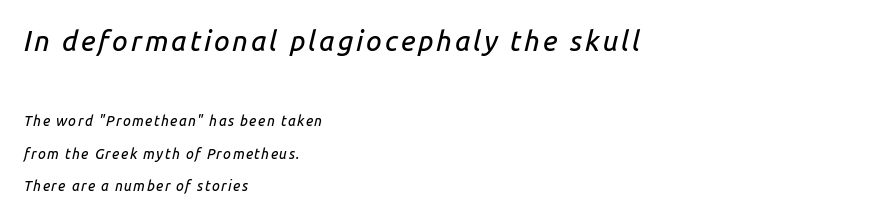
Q: Is the text italic (slanted)? A: Yes, it leans right by about 14 degrees.
Q: Is the text underlined? A: No.
Q: How is the paragraph aligned? A: Left-aligned.
Q: Is the spacing between lines tight, normal or loose? A: Loose.
Q: Which block of text is set in a larger size, the first (top) or the second (bottom)? A: The first (top) one.
Q: Width (condensed, normal, or wide)? A: Normal.
Q: Stroke contrast? A: Low.
Q: x-height? A: Medium.
Q: Monospaced? A: No.
